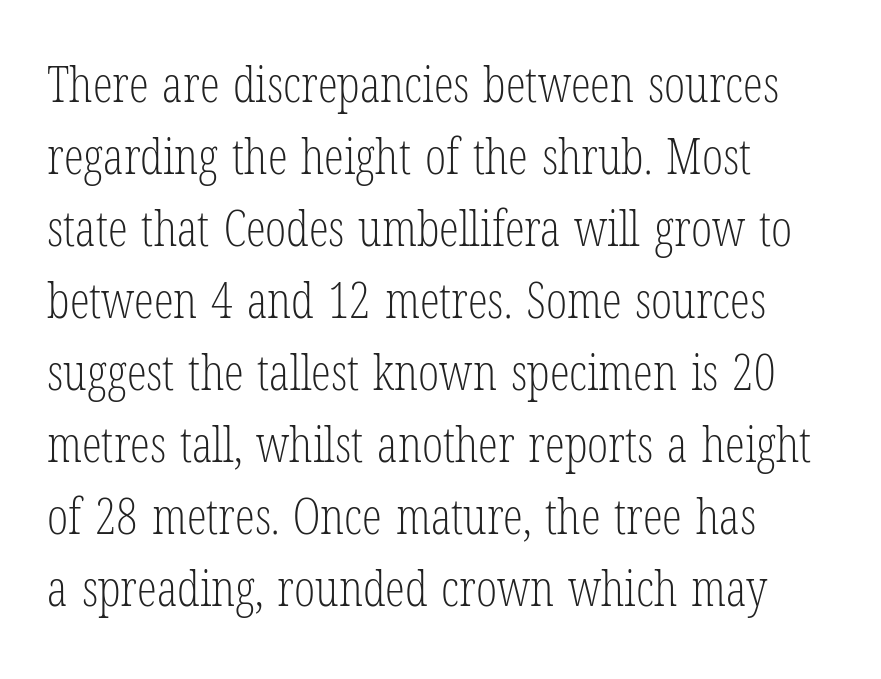
The image shows 50 px light, condensed serif type, upright; set left-aligned, normal line spacing (1.44x), normal letter spacing, not underlined; low stroke contrast and a medium x-height.
